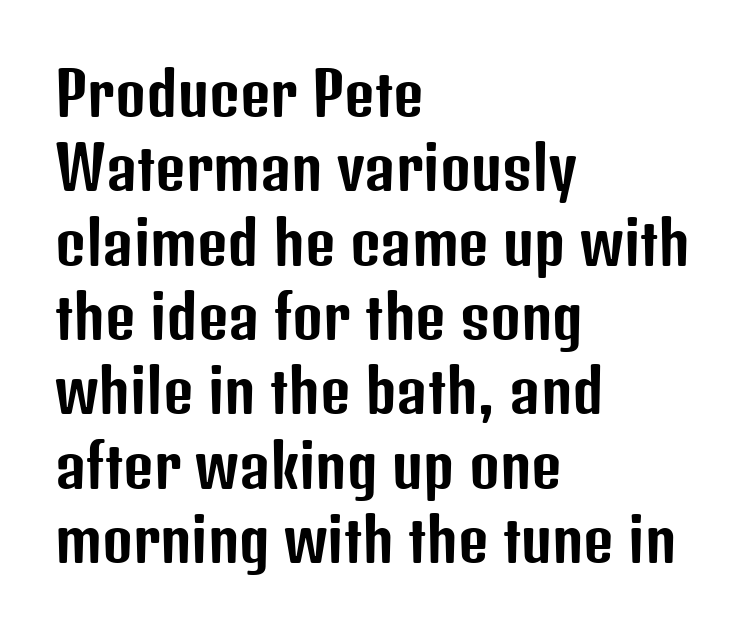
Q: Is the text italic (slanted)? A: No, it is upright.
Q: Is the typeface a serif or a sans-serif typeface? A: Sans-serif.
Q: Is the text underlined? A: No.
Q: How is the paragraph aligned? A: Left-aligned.
Q: Is the spacing between letters normal or unusually wide? A: Normal.
Q: Is the spacing between lines tight, normal or loose? A: Normal.
Q: Width (condensed, normal, or wide)? A: Condensed.
Q: Stroke contrast? A: Low.
Q: x-height? A: Medium.
Q: Monospaced? A: No.
